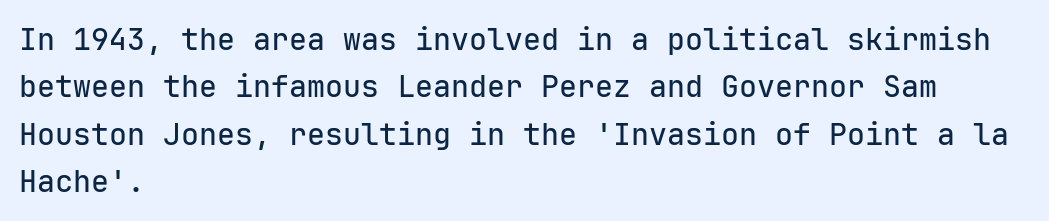
{"serif": "no", "italic": "no", "width": "normal", "stroke_contrast": "low", "x_height": "medium", "monospaced": "yes", "underline": "no", "align": "left", "line_spacing": "normal", "line_spacing_ratio": 1.58, "letter_spacing": "normal", "letter_spacing_em": 0.0, "glyph_px": 30}
